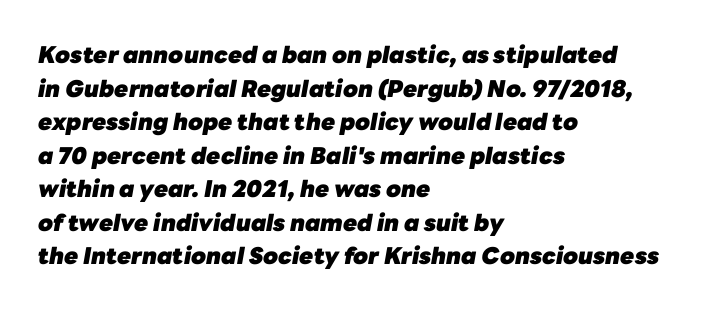
Q: Is the text bold? A: Yes.
Q: Is the text italic (slanted)? A: Yes, it leans right by about 10 degrees.
Q: Is the text underlined? A: No.
Q: How is the paragraph aligned? A: Left-aligned.
Q: Is the spacing between letters normal or unusually wide? A: Normal.
Q: Is the spacing between lines tight, normal or loose? A: Normal.
